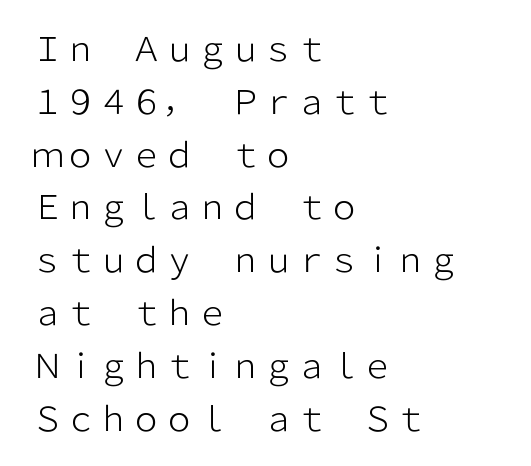
Q: Is the text bold? A: No.
Q: Is the text italic (slanted)? A: No, it is upright.
Q: Is the typeface a serif or a sans-serif typeface? A: Sans-serif.
Q: Is the text underlined? A: No.
Q: How is the paragraph aligned? A: Left-aligned.
Q: Is the spacing between letters normal or unusually wide? A: Normal.
Q: Is the spacing between lines tight, normal or loose? A: Normal.
Q: Width (condensed, normal, or wide)? A: Normal.
Q: Stroke contrast? A: Low.
Q: x-height? A: Medium.
Q: Monospaced? A: No.
